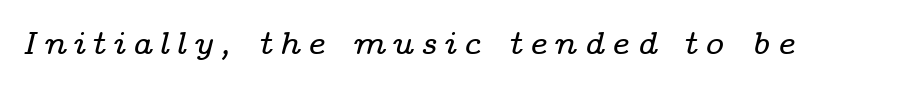
The image shows 32 px wide serif type, italic (leaning right); set unusually wide letter spacing (+0.22 em), not underlined; low stroke contrast and a medium x-height.
